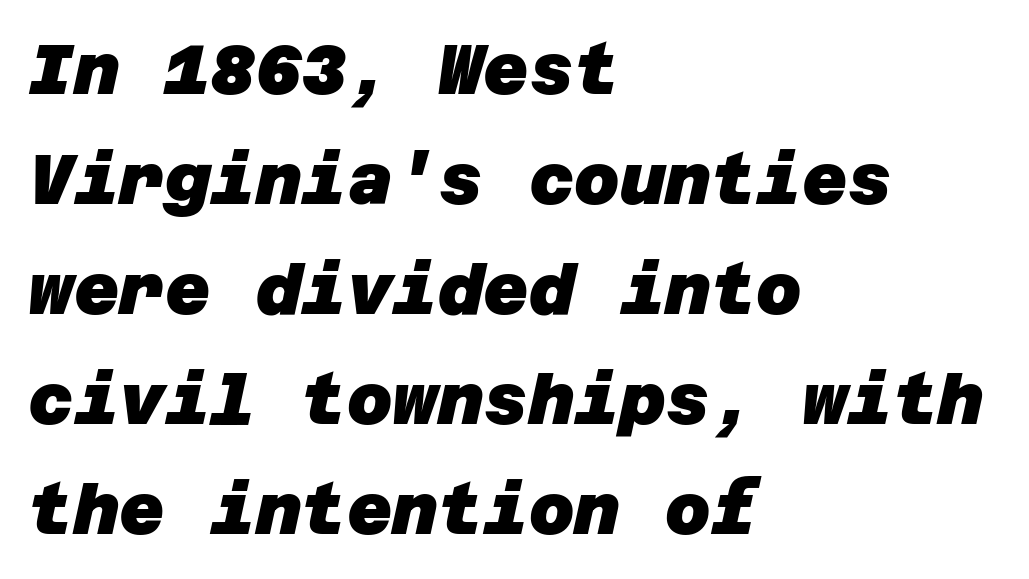
Q: Is the text bold? A: Yes.
Q: Is the typeface a serif or a sans-serif typeface? A: Sans-serif.
Q: Is the text underlined? A: No.
Q: How is the paragraph aligned? A: Left-aligned.
Q: Is the spacing between letters normal or unusually wide? A: Normal.
Q: Is the spacing between lines tight, normal or loose? A: Normal.
Q: Width (condensed, normal, or wide)? A: Normal.
Q: Stroke contrast? A: Low.
Q: x-height? A: Large.
